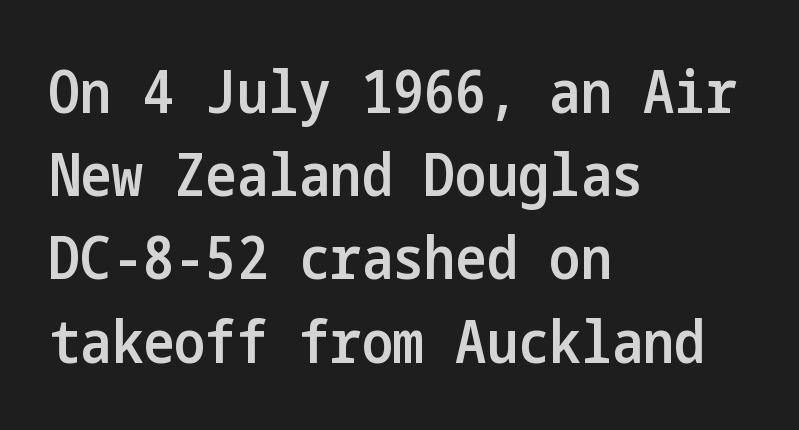
The image shows 59 px semibold, condensed sans-serif type, upright; set left-aligned, normal line spacing (1.41x), normal letter spacing, not underlined; low stroke contrast and a medium x-height.
